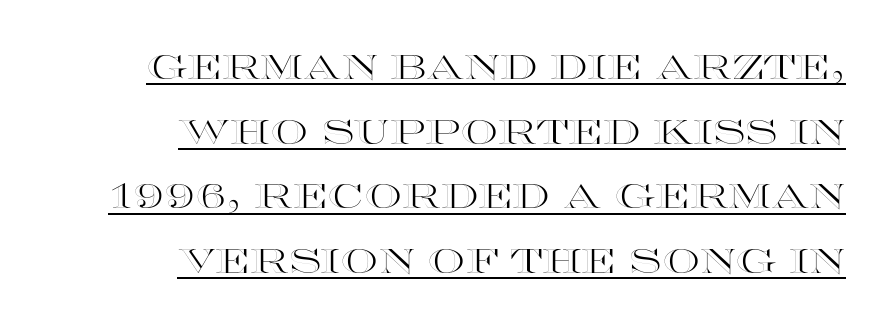
{"italic": "no", "width": "wide", "x_height": "large", "monospaced": "no", "underline": "yes", "align": "right", "line_spacing": "loose", "line_spacing_ratio": 1.96, "letter_spacing": "normal", "letter_spacing_em": 0.0, "glyph_px": 33}
